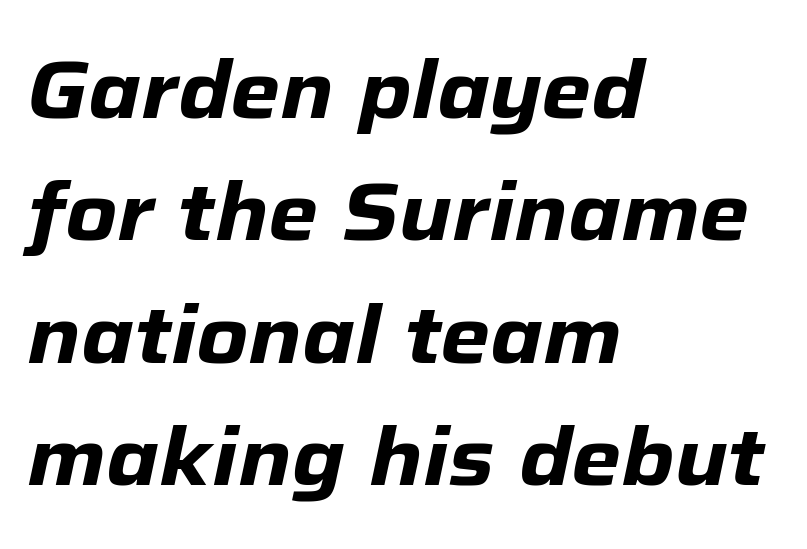
{"italic": "yes", "lean": "right", "slant_degrees": 12, "bold": "yes", "weight": "heavy", "width": "normal", "stroke_contrast": "low", "x_height": "medium", "monospaced": "no", "underline": "no", "align": "left", "line_spacing": "normal", "line_spacing_ratio": 1.53, "letter_spacing": "normal", "letter_spacing_em": 0.0, "glyph_px": 80}
